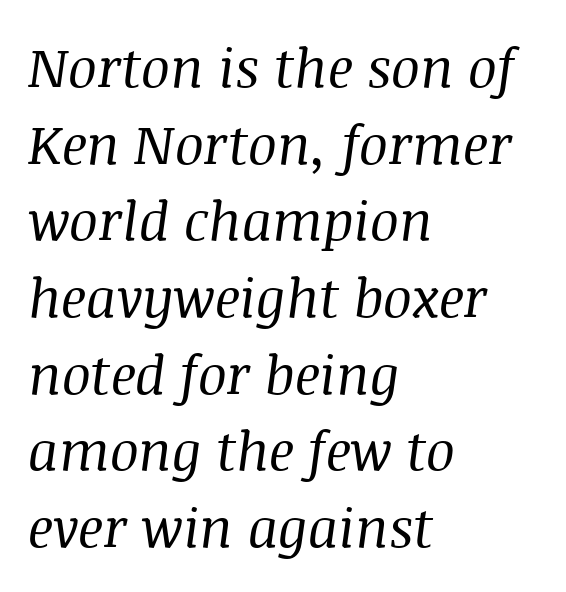
Q: Is the text bold? A: No.
Q: Is the text italic (slanted)? A: Yes, it leans right by about 8 degrees.
Q: Is the typeface a serif or a sans-serif typeface? A: Serif.
Q: Is the text underlined? A: No.
Q: How is the paragraph aligned? A: Left-aligned.
Q: Is the spacing between letters normal or unusually wide? A: Normal.
Q: Is the spacing between lines tight, normal or loose? A: Normal.
Q: Width (condensed, normal, or wide)? A: Normal.
Q: Stroke contrast? A: Medium.
Q: x-height? A: Large.
Q: Monospaced? A: No.
